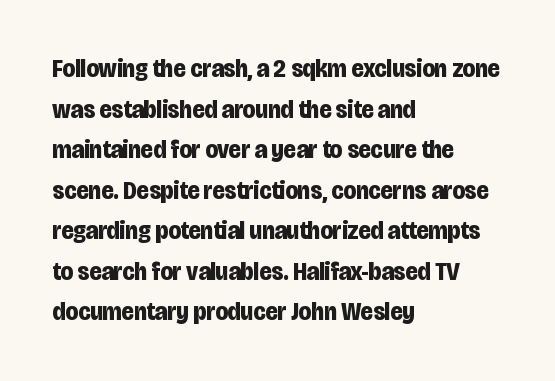
Students, note that the glyphs here touch the page at normal intervals. Lines of text with bare space underneath. Short and long lines alike share a common starting point at left. The font's upright variant was chosen for this text.
